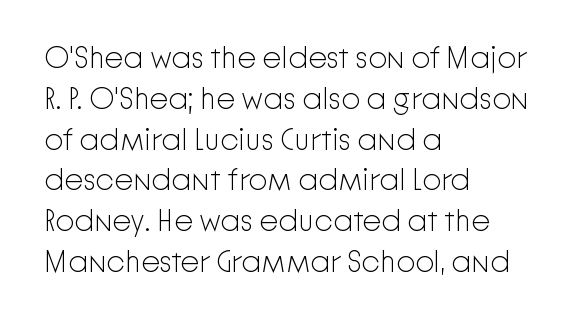
Q: Is the text bold? A: No.
Q: Is the text italic (slanted)? A: No, it is upright.
Q: Is the typeface a serif or a sans-serif typeface? A: Sans-serif.
Q: Is the text underlined? A: No.
Q: How is the paragraph aligned? A: Left-aligned.
Q: Is the spacing between letters normal or unusually wide? A: Normal.
Q: Is the spacing between lines tight, normal or loose? A: Normal.
Q: Width (condensed, normal, or wide)? A: Normal.
Q: Stroke contrast? A: Low.
Q: x-height? A: Medium.
Q: Monospaced? A: No.
